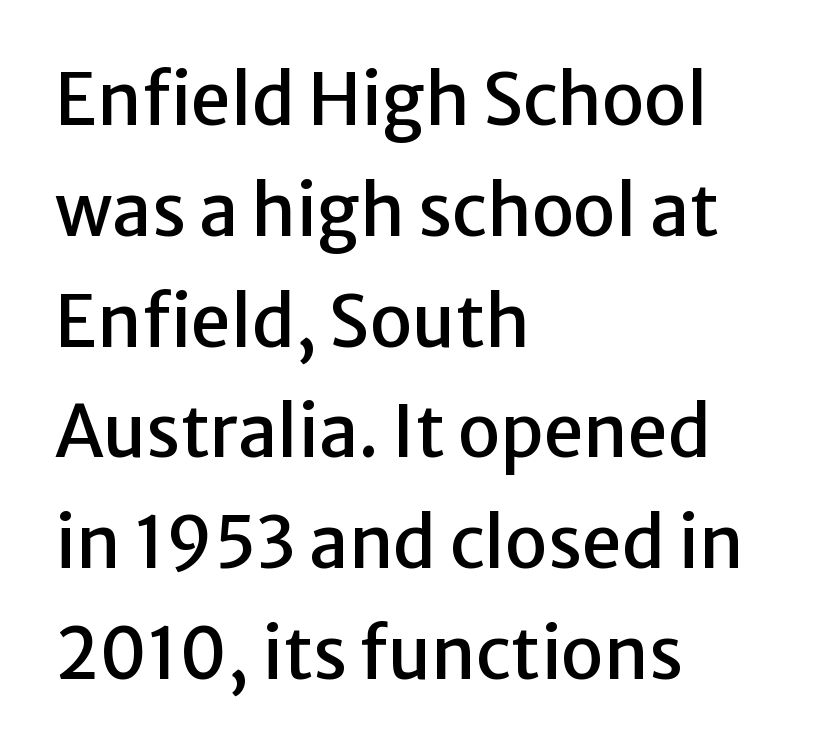
The image shows 71 px sans-serif type, upright; set left-aligned, normal line spacing (1.56x), normal letter spacing, not underlined; low stroke contrast and a medium x-height.
